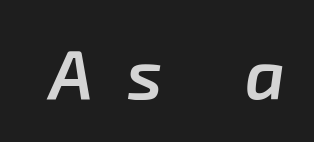
Slant detected: the letters are inclined. The space beneath each line is pristine and unruled. Is the type bold? Partly — it's a semibold, heavier than regular but not fully bold. The face used here is rendered with a markedly widened letterfit.
